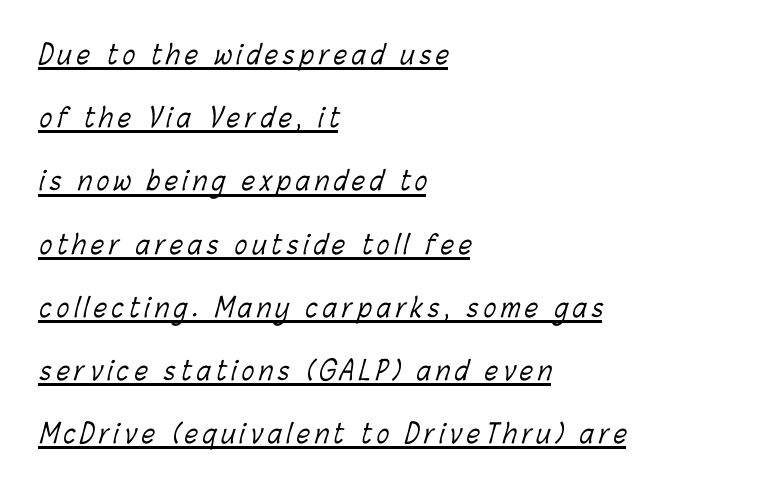
The image shows 26 px text type; set left-aligned, loose line spacing (2.43x), underlined.
